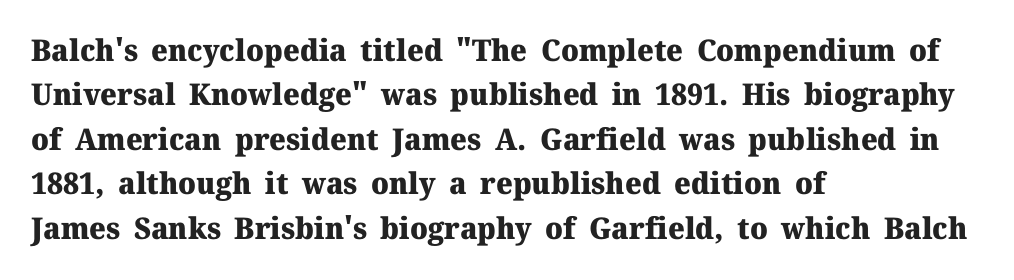
The passage shown stacks its lines at a standard gap. The face used here is rendered with its standard letterfit. Looks like regular typesetting: each glyph gets only the width it needs. These words are printed bold, with thick strokes throughout. Only glyphs here, with clear space below each row.
